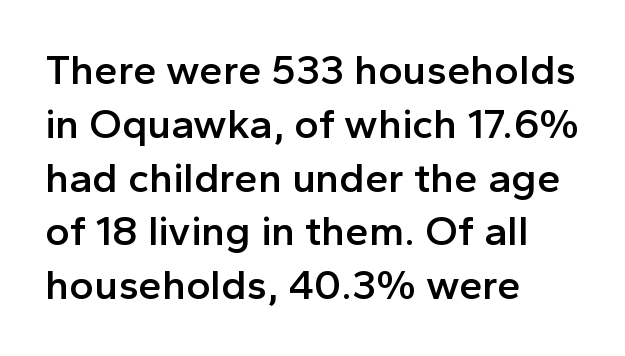
Q: Is the text bold? A: Semi-bold.
Q: Is the text italic (slanted)? A: No, it is upright.
Q: Is the typeface a serif or a sans-serif typeface? A: Sans-serif.
Q: Is the text underlined? A: No.
Q: How is the paragraph aligned? A: Left-aligned.
Q: Is the spacing between letters normal or unusually wide? A: Normal.
Q: Is the spacing between lines tight, normal or loose? A: Normal.
Q: Width (condensed, normal, or wide)? A: Normal.
Q: x-height? A: Medium.
Q: Monospaced? A: No.
